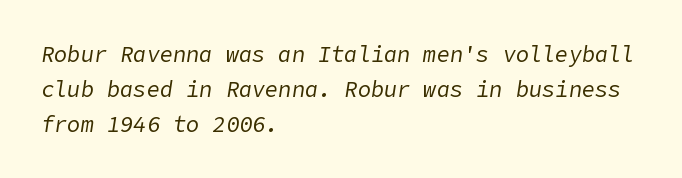
Q: Is the text bold? A: No.
Q: Is the text italic (slanted)? A: Yes, it leans right by about 9 degrees.
Q: Is the text underlined? A: No.
Q: How is the paragraph aligned? A: Left-aligned.
Q: Is the spacing between letters normal or unusually wide? A: Normal.
Q: Is the spacing between lines tight, normal or loose? A: Normal.
